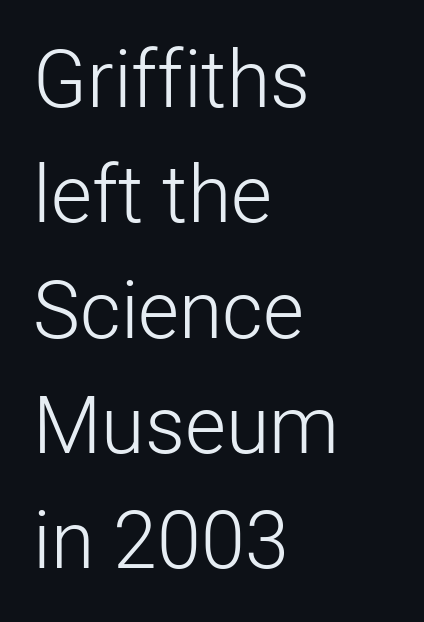
The tracking reads as untouched default to a designer's eye. A roman cut, with each character standing at attention. Looks like regular typesetting: each glyph gets only the width it needs. Nothing heavy about these letters — not bold at all.
